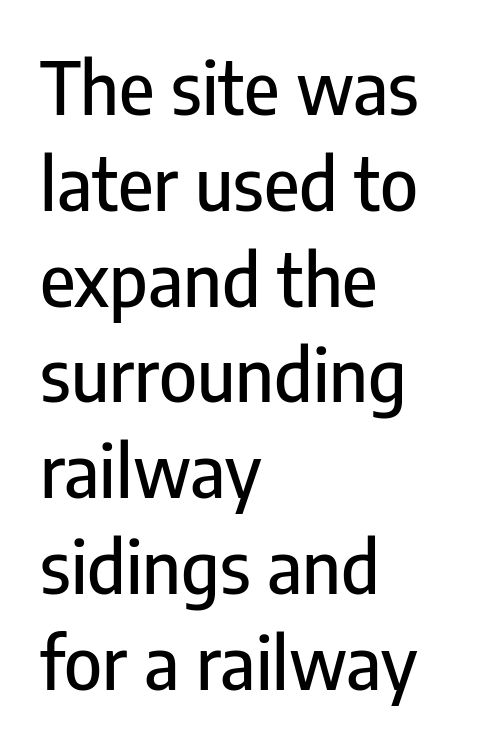
{"serif": "no", "italic": "no", "width": "condensed", "stroke_contrast": "low", "x_height": "medium", "monospaced": "no", "underline": "no", "align": "left", "line_spacing": "normal", "line_spacing_ratio": 1.33, "letter_spacing": "normal", "letter_spacing_em": 0.0, "glyph_px": 72}
